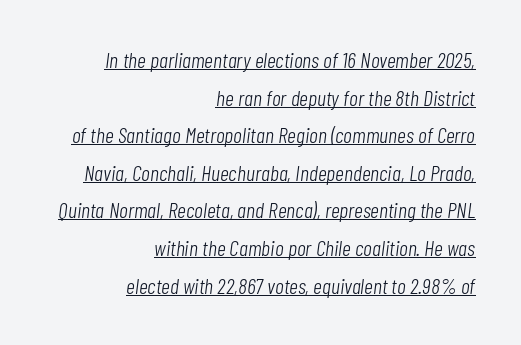
Q: Is the text bold? A: No.
Q: Is the text italic (slanted)? A: Yes, it leans right by about 7 degrees.
Q: Is the text underlined? A: Yes.
Q: How is the paragraph aligned? A: Right-aligned.
Q: Is the spacing between letters normal or unusually wide? A: Normal.
